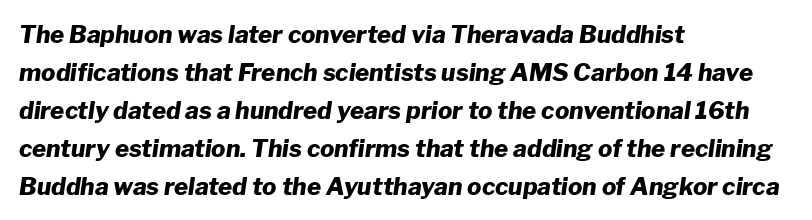
Q: Is the text bold? A: Yes.
Q: Is the text italic (slanted)? A: Yes, it leans right by about 8 degrees.
Q: Is the text underlined? A: No.
Q: How is the paragraph aligned? A: Left-aligned.
Q: Is the spacing between letters normal or unusually wide? A: Normal.
Q: Is the spacing between lines tight, normal or loose? A: Normal.
